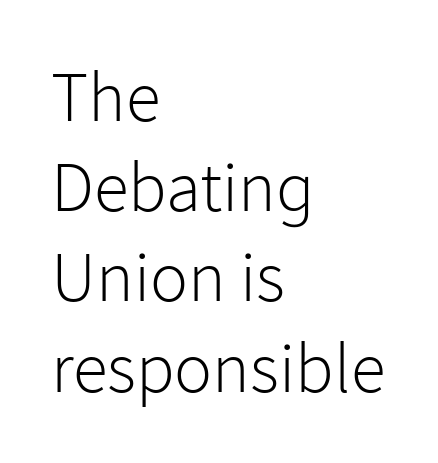
Q: Is the text bold? A: No.
Q: Is the text italic (slanted)? A: No, it is upright.
Q: Is the typeface a serif or a sans-serif typeface? A: Sans-serif.
Q: Is the text underlined? A: No.
Q: How is the paragraph aligned? A: Left-aligned.
Q: Is the spacing between letters normal or unusually wide? A: Normal.
Q: Is the spacing between lines tight, normal or loose? A: Normal.
Q: Width (condensed, normal, or wide)? A: Normal.
Q: Stroke contrast? A: Low.
Q: x-height? A: Medium.
Q: Monospaced? A: No.
